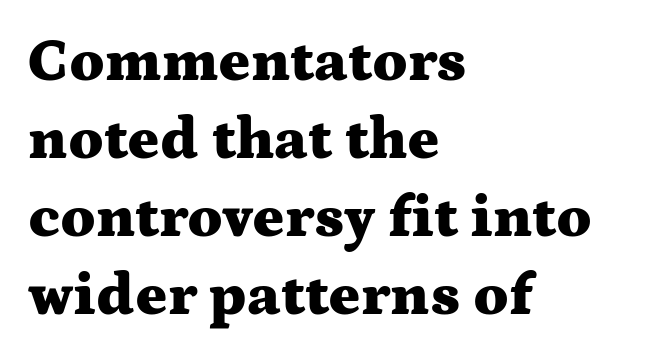
Teacher's note: observe the even left margin — that is flush-left alignment. The face used here is rendered with its standard letterfit. The passage shown stacks its lines at a standard gap. The face used here is proportionally spaced, like ordinary book or web type. The font is running at its bold setting. If you drew a line through each stem, it would be perfectly vertical.
